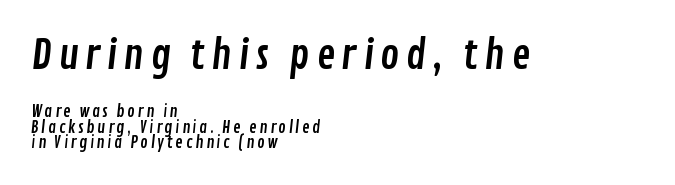
This is sans-serif lettering, the kind often seen on screens and signage. A student would call this left alignment; a typographer would say flush left, rag right. Two sizes are in play, and the larger belongs to the first block. Words float on clear page, feet unadorned. Do the characters align in a grid? No, the font is proportional. Vertical spacing — tight.
